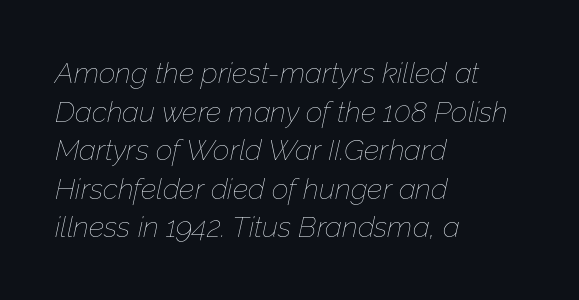
The image shows 29 px thin type, italic (leaning right); set left-aligned, normal line spacing (1.33x), normal letter spacing, not underlined; low stroke contrast and a medium x-height.
